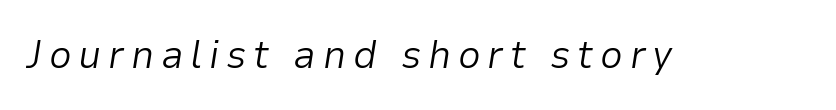
Q: Is the text bold? A: No.
Q: Is the text italic (slanted)? A: Yes, it leans right by about 9 degrees.
Q: Is the text underlined? A: No.
Q: Width (condensed, normal, or wide)? A: Normal.
Q: Stroke contrast? A: Low.
Q: x-height? A: Medium.
Q: Monospaced? A: No.
